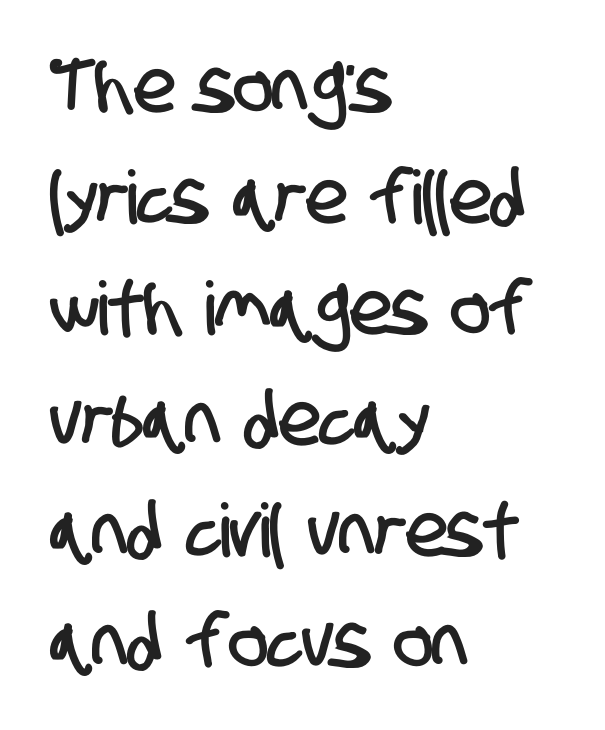
The image shows 74 px condensed sans-serif type; set left-aligned, normal line spacing (1.5x), normal letter spacing, not underlined; low stroke contrast and a large x-height.
